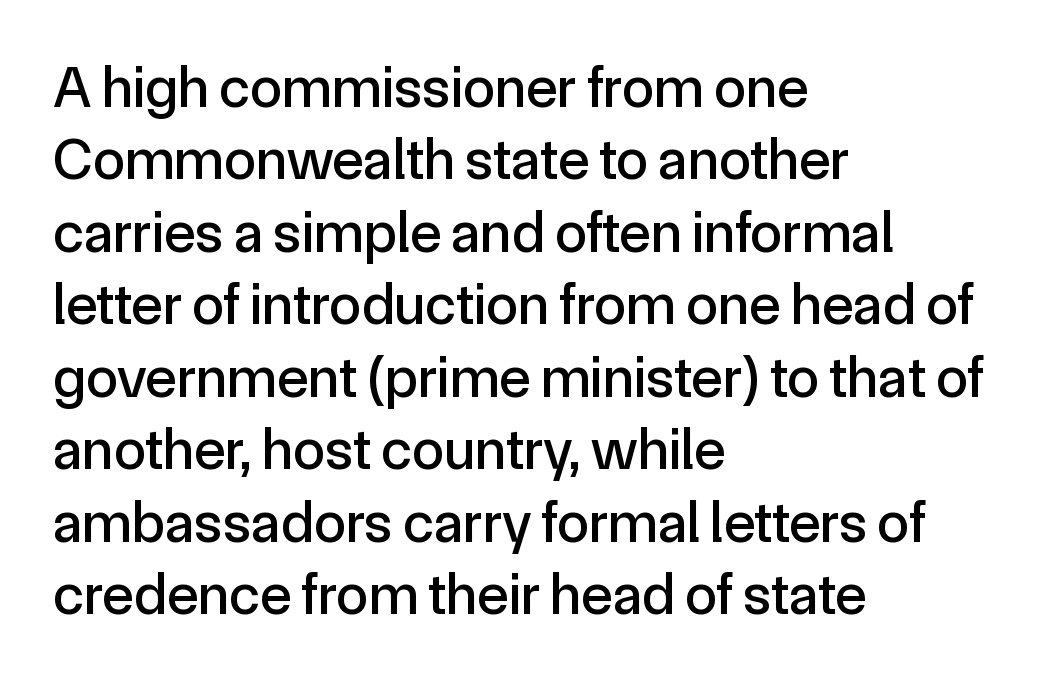
This rendering uses left alignment, leaving the right contour irregular. Descender tails drop into unmarked territory. Evenly set lines give the paragraph a standard silhouette. Is there any slant? The stems are plumb.
